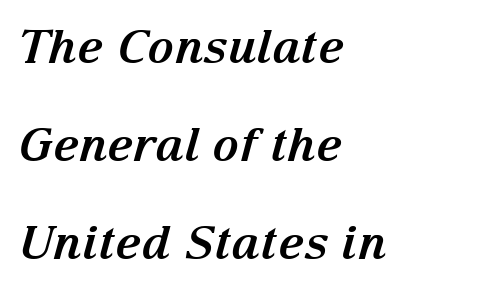
Q: Is the text bold? A: Yes.
Q: Is the text italic (slanted)? A: Yes, it leans right by about 15 degrees.
Q: Is the typeface a serif or a sans-serif typeface? A: Serif.
Q: Is the text underlined? A: No.
Q: How is the paragraph aligned? A: Left-aligned.
Q: Is the spacing between letters normal or unusually wide? A: Normal.
Q: Is the spacing between lines tight, normal or loose? A: Loose.
Q: Width (condensed, normal, or wide)? A: Normal.
Q: Stroke contrast? A: Medium.
Q: x-height? A: Medium.
Q: Monospaced? A: No.
